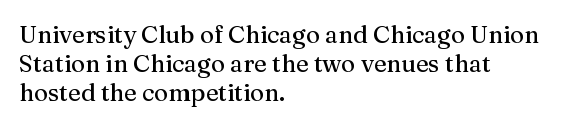
{"italic": "no", "underline": "no", "align": "left", "line_spacing_ratio": 1.21, "letter_spacing": "normal", "letter_spacing_em": 0.0, "glyph_px": 24}
